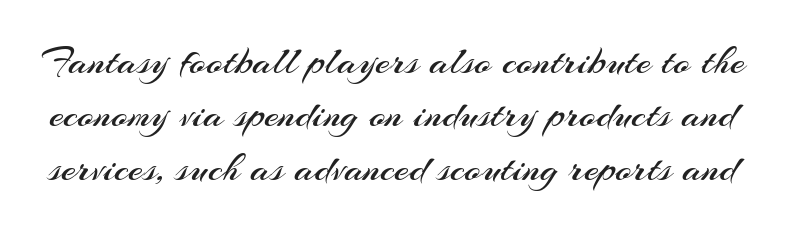
The passage shown is typeset with a sans-serif family. Letter spacing: default. Looks like regular typesetting: each glyph gets only the width it needs. The vertical gap from one line to the next is medium. The characters are drawn with everyday or finer stroke widths.
